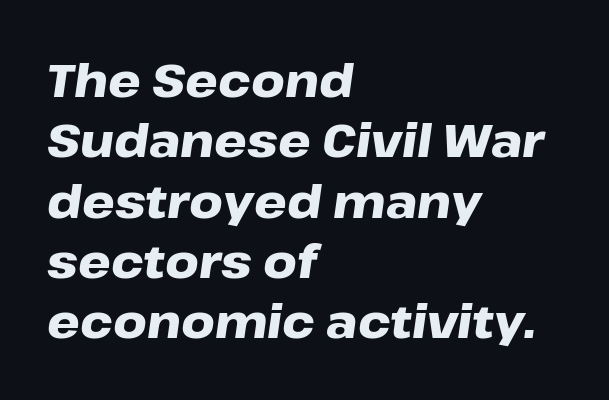
{"italic": "yes", "lean": "right", "slant_degrees": 8, "bold": "yes", "weight": "heavy", "width": "wide", "stroke_contrast": "low", "x_height": "medium", "monospaced": "no", "underline": "no", "align": "left", "line_spacing": "normal", "line_spacing_ratio": 1.31, "letter_spacing": "normal", "letter_spacing_em": 0.0, "glyph_px": 46}
